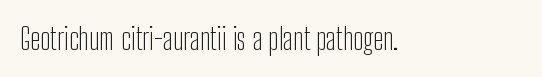
{"serif": "no", "italic": "no", "bold": "no", "weight": "light", "width": "condensed", "stroke_contrast": "low", "x_height": "medium", "monospaced": "no", "underline": "no", "letter_spacing": "normal", "letter_spacing_em": 0.0, "glyph_px": 30}
